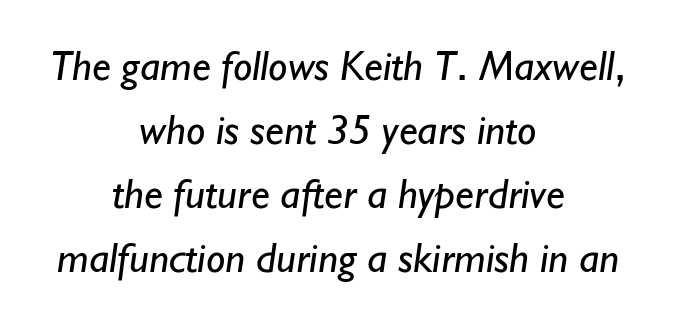
Students, observe: this is what conventionally led text looks like. No extra tracking has been applied to these lines. Letters rest on an invisible, unmarked baseline. This sample has the flowing, uneven cadence of proportional lettering. Which margin do the lines hug? Neither — every line sits in the middle.
